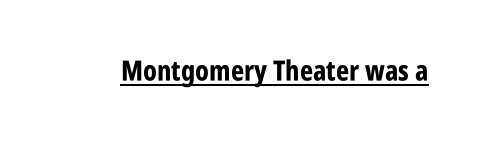
The image shows 28 px bold, condensed sans-serif type, upright; set normal letter spacing, underlined; low stroke contrast and a large x-height.
